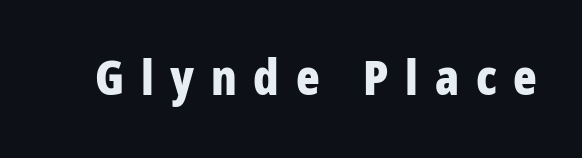
Every character sits straight up, as roman type does. These lines are rendered in a variable-pitch font. The strip under each line holds only bare page. Characters follow at a spacing far wider than the type designer built in. Each letter's strokes conclude bluntly, with no projecting serifs.
